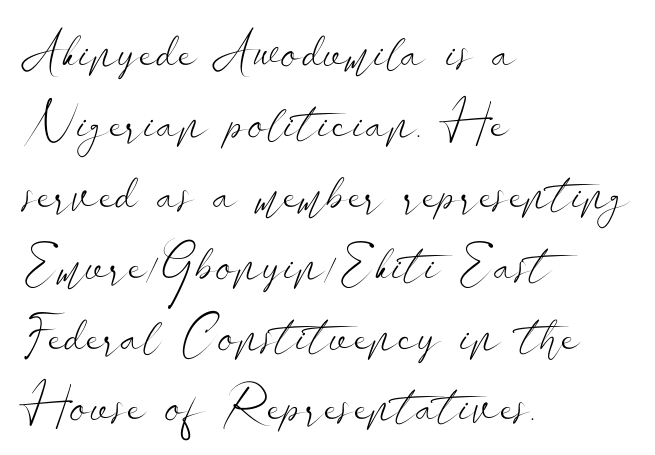
{"serif": "no", "bold": "no", "weight": "light", "width": "wide", "stroke_contrast": "low", "x_height": "small", "monospaced": "no", "underline": "no", "align": "left", "line_spacing": "normal", "line_spacing_ratio": 1.39, "letter_spacing": "normal", "letter_spacing_em": 0.0, "glyph_px": 51}
